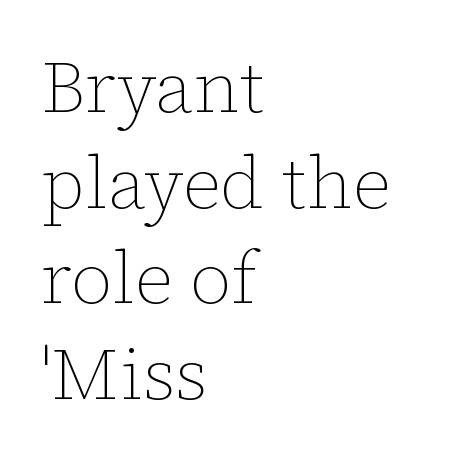
{"italic": "no", "bold": "no", "weight": "thin", "width": "normal", "stroke_contrast": "low", "x_height": "medium", "monospaced": "no", "underline": "no", "align": "left", "line_spacing": "normal", "line_spacing_ratio": 1.31, "letter_spacing": "normal", "letter_spacing_em": 0.0, "glyph_px": 73}
